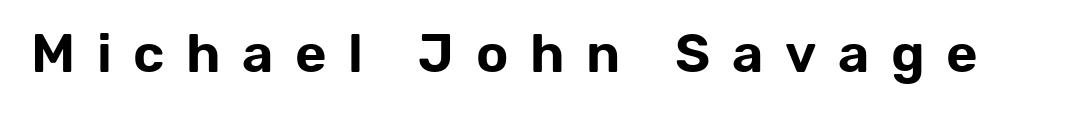
The glyphs are unaccompanied by any horizontal stroke below them. This is roman type, the default non-slanted kind. Looks like regular typesetting: each glyph gets only the width it needs. What stands out about the letter spacing? Its width — letters are far apart. The typeface chosen for these lines omits serifs.
